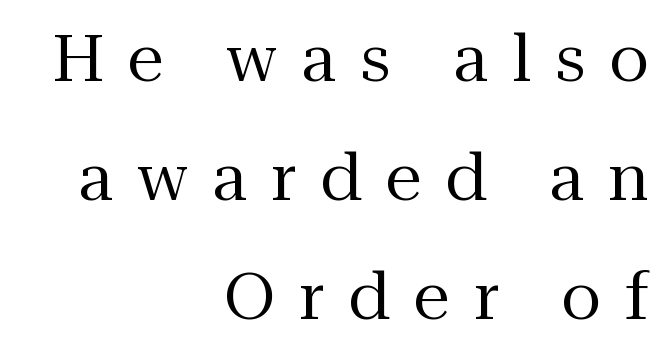
Q: Is the text bold? A: No.
Q: Is the text italic (slanted)? A: No, it is upright.
Q: Is the typeface a serif or a sans-serif typeface? A: Serif.
Q: Is the text underlined? A: No.
Q: How is the paragraph aligned? A: Right-aligned.
Q: Is the spacing between letters normal or unusually wide? A: Unusually wide.
Q: Width (condensed, normal, or wide)? A: Normal.
Q: Stroke contrast? A: Medium.
Q: x-height? A: Medium.
Q: Monospaced? A: No.
